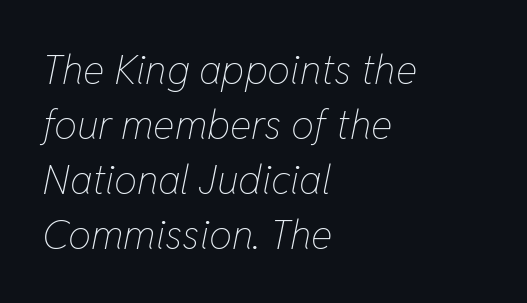
{"italic": "yes", "lean": "right", "slant_degrees": 11, "bold": "no", "weight": "thin", "width": "condensed", "stroke_contrast": "low", "x_height": "medium", "monospaced": "no", "underline": "no", "align": "left", "line_spacing": "normal", "line_spacing_ratio": 1.34, "letter_spacing": "normal", "letter_spacing_em": 0.0, "glyph_px": 41}
